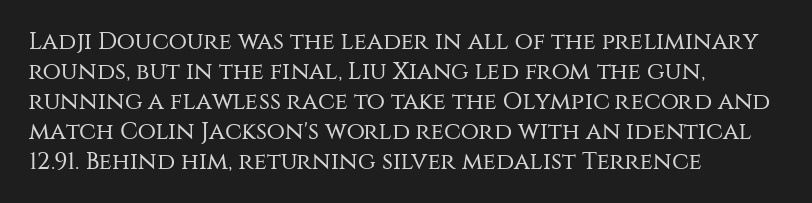
The image shows 24 px text type, upright; set left-aligned, normal line spacing (1.25x), normal letter spacing, not underlined.
